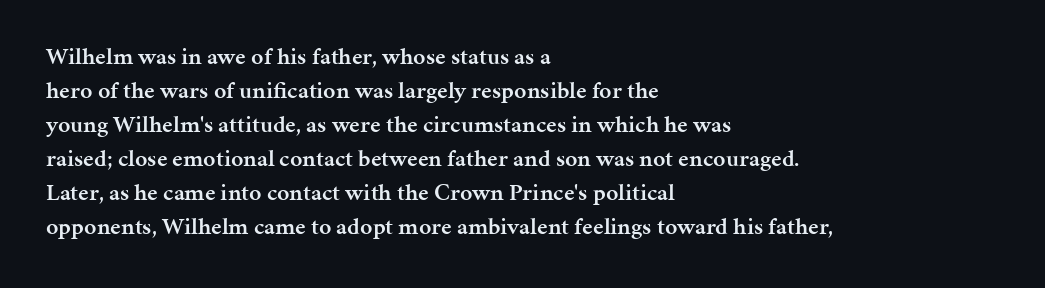
The image shows 24 px text type, upright; set left-aligned, normal line spacing (1.42x), normal letter spacing, not underlined.
